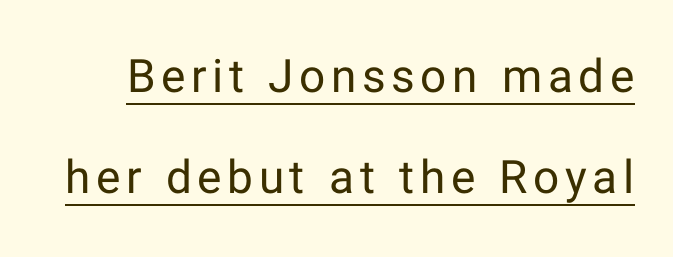
The image shows 46 px regular-weight sans-serif type, upright; set loose line spacing (2.19x), underlined; low stroke contrast and a medium x-height.
